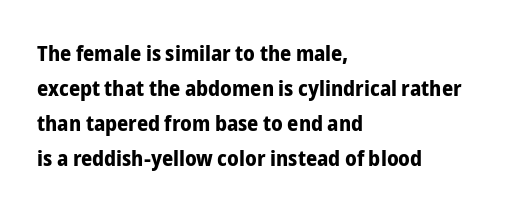
The image shows 22 px bold type, upright; set left-aligned, normal line spacing (1.59x), normal letter spacing, not underlined.
